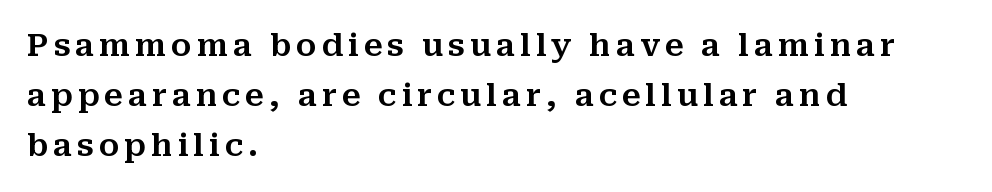
The image shows 31 px serif type, upright; set left-aligned, normal line spacing (1.62x), not underlined; medium stroke contrast and a medium x-height.
